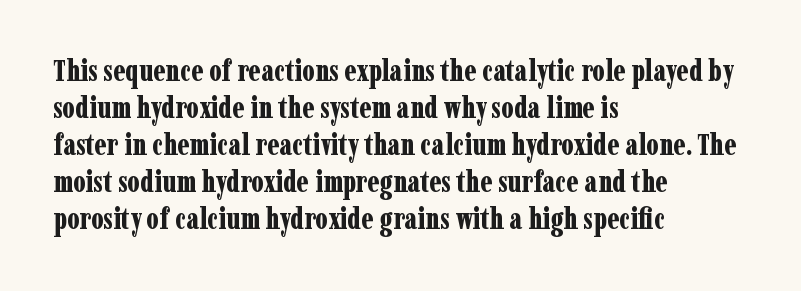
Q: Is the text bold? A: Yes.
Q: Is the text italic (slanted)? A: No, it is upright.
Q: Is the typeface a serif or a sans-serif typeface? A: Serif.
Q: Is the text underlined? A: No.
Q: How is the paragraph aligned? A: Left-aligned.
Q: Is the spacing between letters normal or unusually wide? A: Normal.
Q: Is the spacing between lines tight, normal or loose? A: Normal.
Q: Width (condensed, normal, or wide)? A: Condensed.
Q: Stroke contrast? A: Low.
Q: x-height? A: Medium.
Q: Monospaced? A: No.
